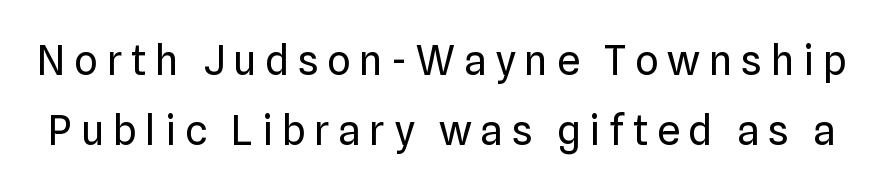
Q: Is the text bold? A: No.
Q: Is the text italic (slanted)? A: No, it is upright.
Q: Is the typeface a serif or a sans-serif typeface? A: Sans-serif.
Q: Is the text underlined? A: No.
Q: Is the spacing between letters normal or unusually wide? A: Unusually wide.
Q: Width (condensed, normal, or wide)? A: Normal.
Q: Stroke contrast? A: Low.
Q: x-height? A: Medium.
Q: Monospaced? A: No.
